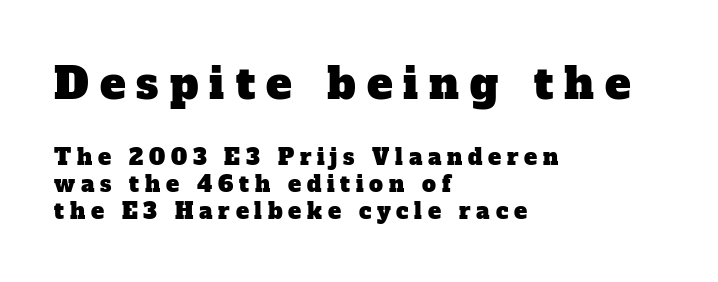
{"serif": "yes", "width": "normal", "stroke_contrast": "low", "x_height": "medium", "monospaced": "no", "underline": "no", "align": "left", "line_spacing_ratio": 1.24, "letter_spacing": "wide", "letter_spacing_em": 0.26, "larger_block": "first", "size_ratio": 1.95, "glyph_px": 43}
